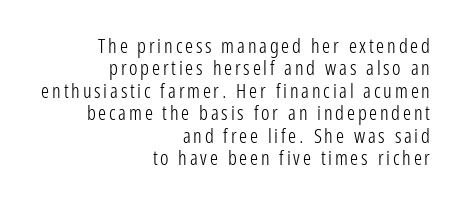
Typeset ragged left — the right edge is the straight one. The passage shown is not bold in any degree. The zone under the glyphs is completely vacant. Italic? Not at all — the glyphs are vertical. Closely set lines give the paragraph a compact silhouette.
